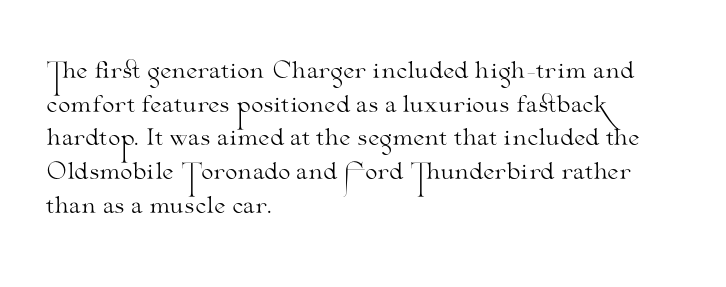
Q: Is the text bold? A: No.
Q: Is the text italic (slanted)? A: No, it is upright.
Q: Is the text underlined? A: No.
Q: How is the paragraph aligned? A: Left-aligned.
Q: Is the spacing between letters normal or unusually wide? A: Normal.
Q: Is the spacing between lines tight, normal or loose? A: Normal.
